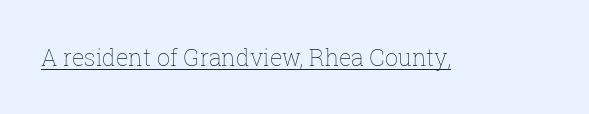
Students, observe the line beneath the letters — that is underlining. You can tell it's not italic because the verticals are truly vertical. Stems here are at most as thick as an everyday book face. Between one letter and the next there's only the usual sliver of space.
